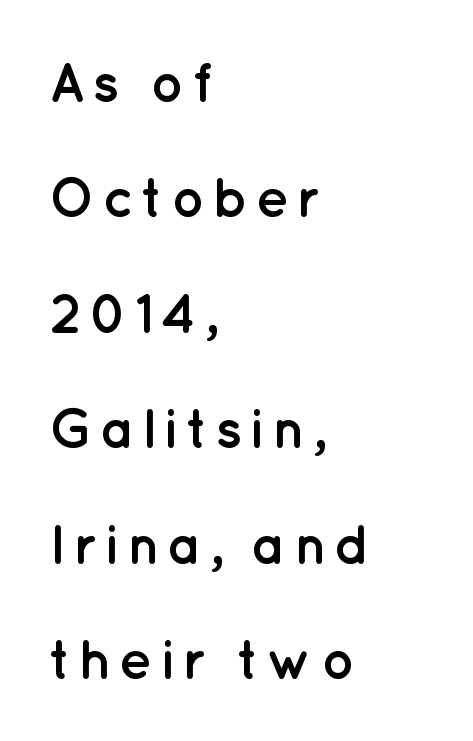
The rendering shows plain stroke endings on the letterforms — a sans-serif design. You could not count columns in this text — the font is proportionally spaced. The font is running at its bold setting. The rendering uses a large line-height, opening up the rows.
